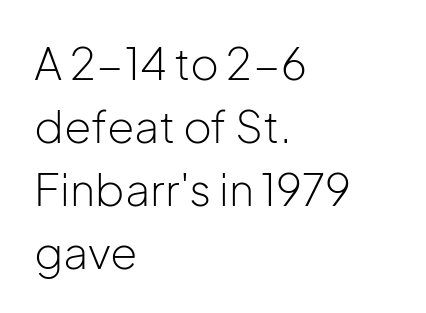
The letters advance in unequal steps, a hallmark of proportional type. The zone under the glyphs is completely vacant. The space between consecutive lines is moderate. The letters sit at their default tracking, neither squeezed nor spread. One-word summary of the alignment: left.
